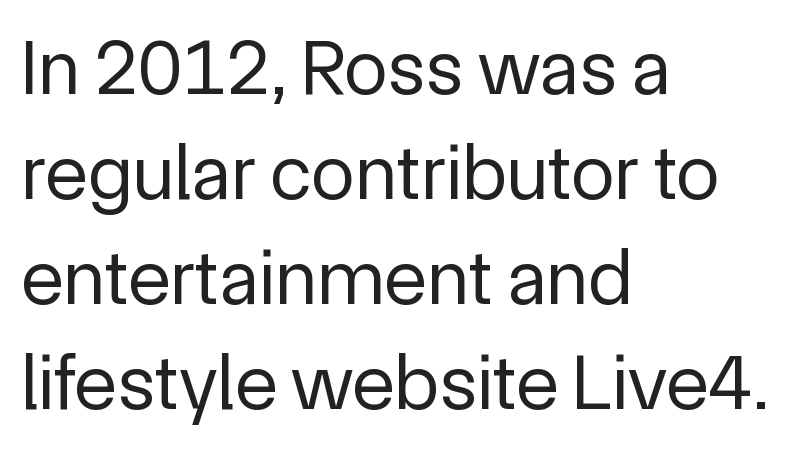
{"serif": "no", "italic": "no", "bold": "no", "weight": "regular", "width": "normal", "x_height": "medium", "monospaced": "no", "underline": "no", "align": "left", "line_spacing": "normal", "line_spacing_ratio": 1.33, "letter_spacing": "normal", "letter_spacing_em": 0.0, "glyph_px": 79}
